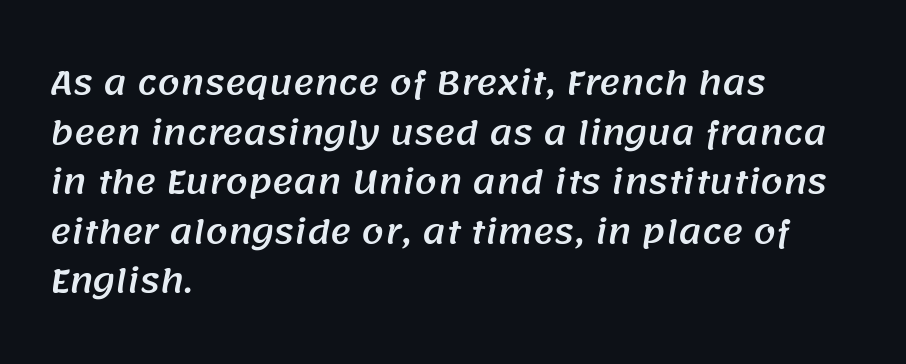
The image shows 32 px sans-serif type; set left-aligned, normal line spacing (1.55x), normal letter spacing, not underlined; medium stroke contrast and a large x-height.
